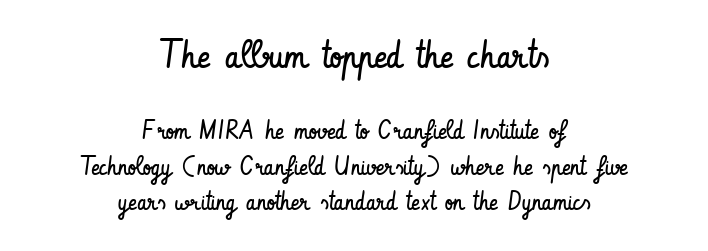
The image shows 39 px regular-weight, condensed sans-serif type, upright; set centered, normal line spacing (1.36x), normal letter spacing, not underlined; the first (top) block is 1.5x larger; low stroke contrast and a small x-height.
